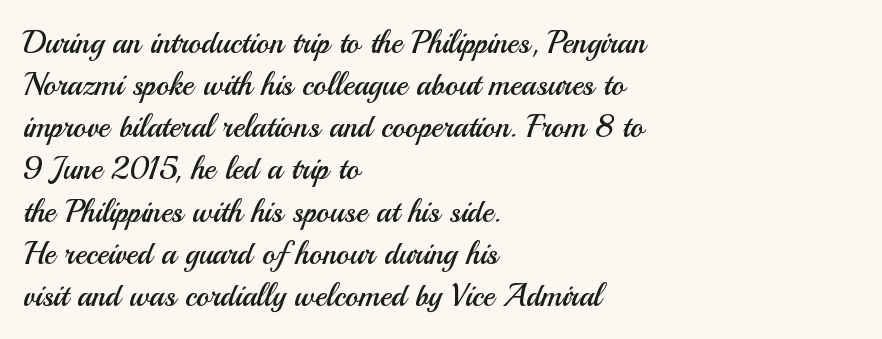
The image shows 31 px regular-weight sans-serif type; set left-aligned, normal line spacing (1.36x), normal letter spacing, not underlined; medium stroke contrast and a small x-height.
